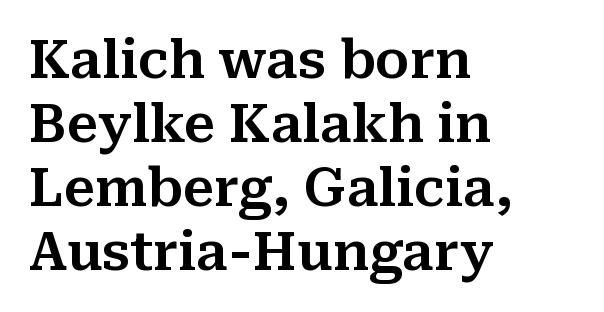
The image shows 52 px serif type, upright; set left-aligned, line spacing 1.23x, normal letter spacing, not underlined; medium stroke contrast and a medium x-height.
